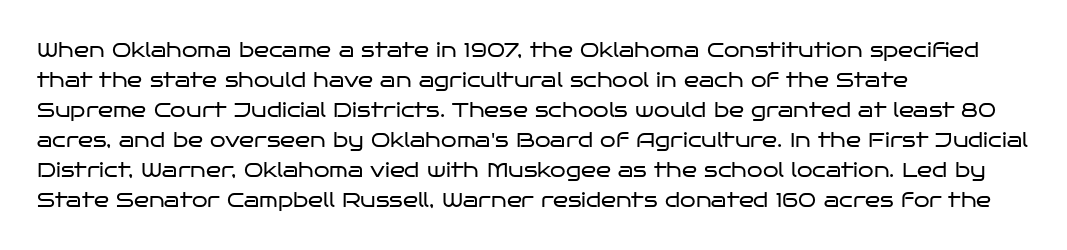
Q: Is the text bold? A: No.
Q: Is the text italic (slanted)? A: No, it is upright.
Q: Is the text underlined? A: No.
Q: How is the paragraph aligned? A: Left-aligned.
Q: Is the spacing between letters normal or unusually wide? A: Normal.
Q: Is the spacing between lines tight, normal or loose? A: Normal.
